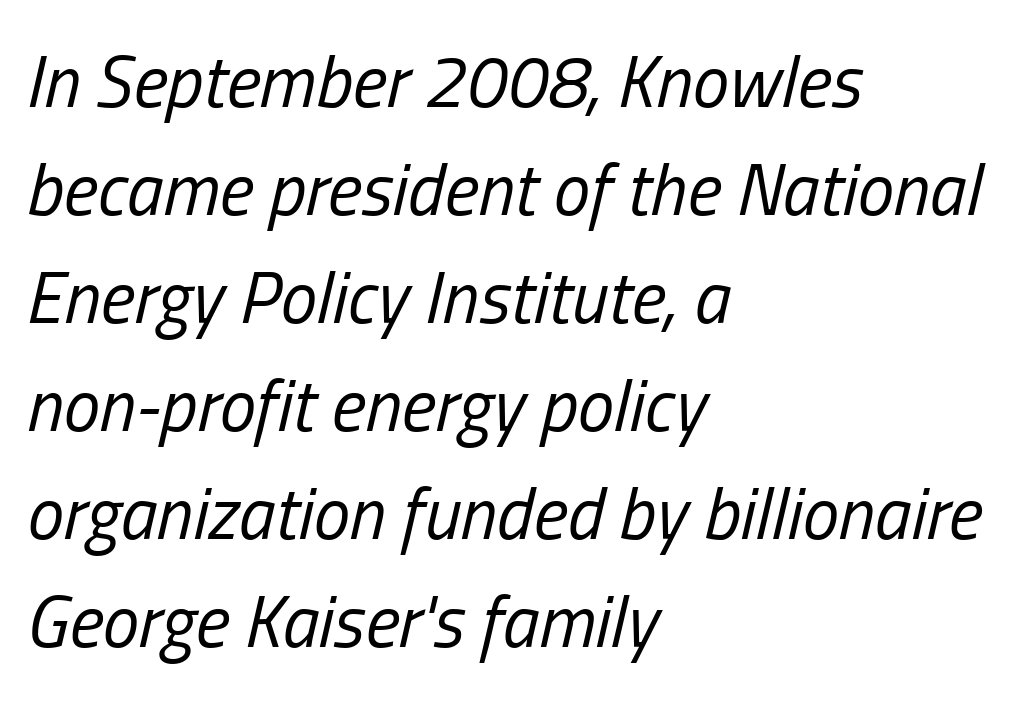
Each letter keeps its own natural width here, so spacing adapts to shape. Does the leading feel generous? No, just average. Vertical stems look standard width or narrower in stroke. Does the lettering tilt? It does — this is italic. Letter spacing: default.
